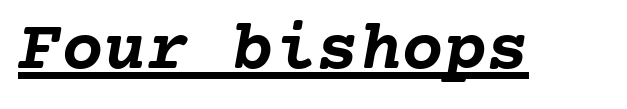
Default kerning and tracking; the words read as compact shapes. A full-strength bold gives these letters their thick strokes. The letters march in equal steps, a hallmark of fixed-pitch type. Descenders here cross a horizontal rule under the line.
